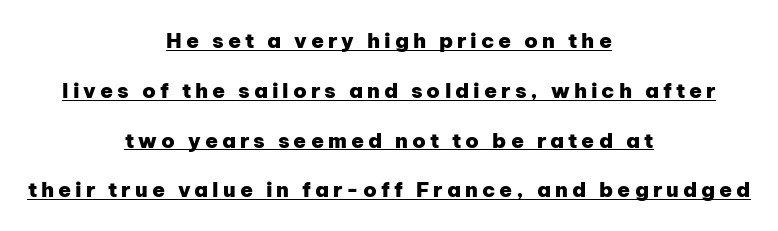
The leading is generous, giving the passage an open texture. The whitespace from short lines is split evenly between both sides. Nope, not italic — everything's standing straight. The letters are bold, with thick, heavy strokes.
